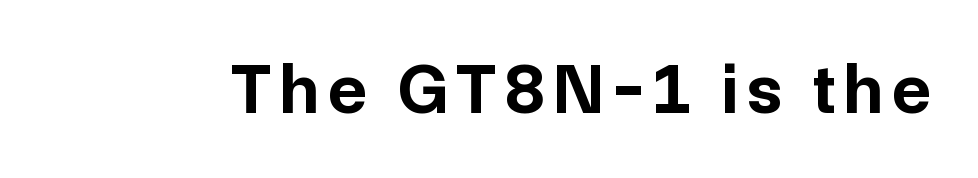
The image shows 71 px bold sans-serif type, upright; set not underlined; low stroke contrast and a medium x-height.
